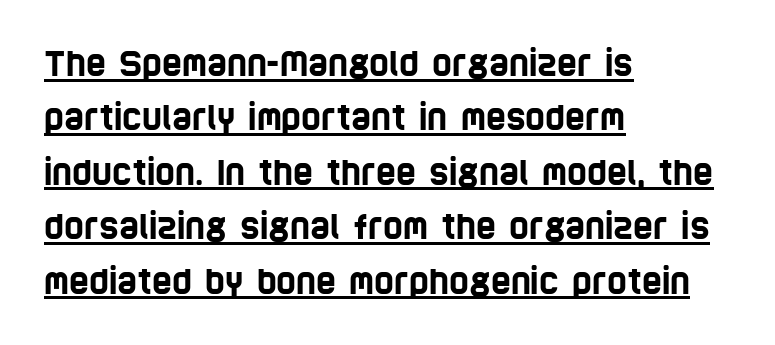
The typeface chosen for these lines omits serifs. In designer terms, the underline attribute is active on this setting. The paragraph shown leans on its left margin. The lines sit at an ordinary, default distance from one another. The rendering uses natural spacing where letterforms have individual widths. Default kerning and tracking; the words read as compact shapes.
